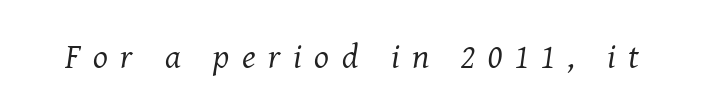
Q: Is the text bold? A: No.
Q: Is the text italic (slanted)? A: Yes, it leans right by about 8 degrees.
Q: Is the typeface a serif or a sans-serif typeface? A: Serif.
Q: Is the text underlined? A: No.
Q: Is the spacing between letters normal or unusually wide? A: Unusually wide.
Q: Width (condensed, normal, or wide)? A: Normal.
Q: Stroke contrast? A: Medium.
Q: x-height? A: Medium.
Q: Monospaced? A: No.
